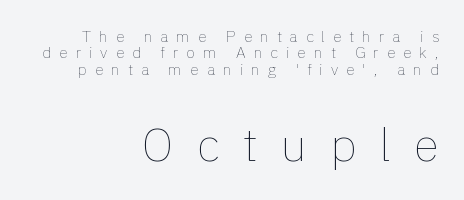
The baseline area is clear. Students, note that the glyphs here are deliberately spaced far apart. Every stem runs plumb, perpendicular to the baseline. The composition opens small and finishes big. Notice how the passage keeps a crisp vertical edge on the right only.
